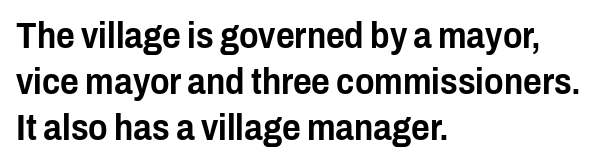
Characters remain perfectly vertical along every line. This sample keeps an unexceptional amount of space between lines. The rendering uses natural spacing where letterforms have individual widths. The passage is arranged the way most books set body copy — flush left. The words here are not underlined. Compared with typical body copy, the letter spacing here is the same.
